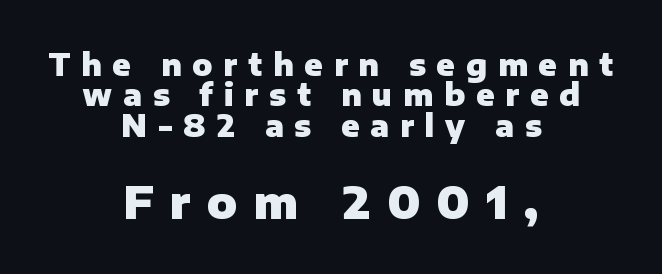
The image shows 45 px heavy sans-serif type, upright; set centered, tight line spacing (1.01x), unusually wide letter spacing (+0.36 em), not underlined; the second (bottom) block is 1.5x larger; low stroke contrast and a medium x-height.
